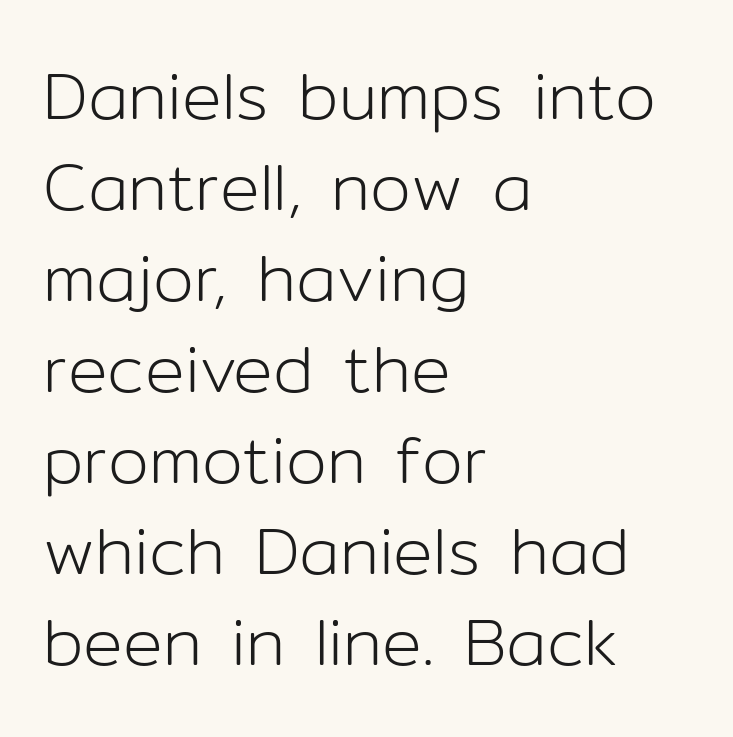
The image shows 66 px light sans-serif type, upright; set left-aligned, normal line spacing (1.38x), normal letter spacing, not underlined; low stroke contrast and a medium x-height.
